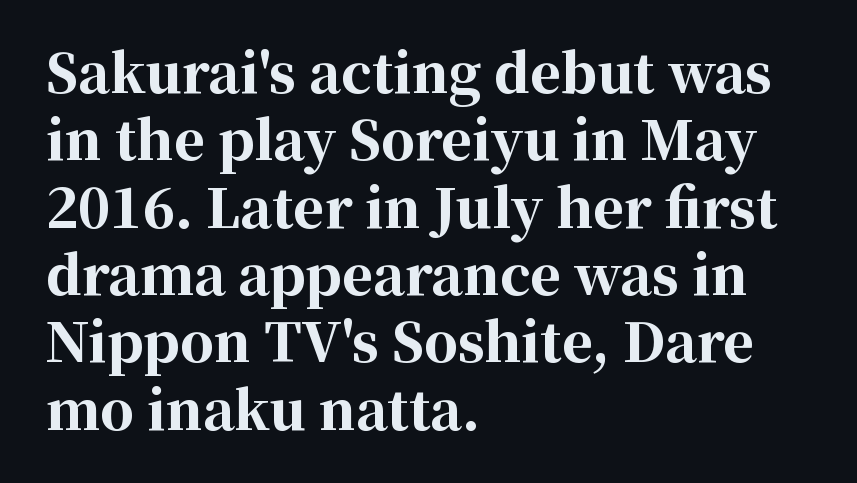
Q: Is the text bold? A: Yes.
Q: Is the text italic (slanted)? A: No, it is upright.
Q: Is the typeface a serif or a sans-serif typeface? A: Serif.
Q: Is the text underlined? A: No.
Q: How is the paragraph aligned? A: Left-aligned.
Q: Is the spacing between letters normal or unusually wide? A: Normal.
Q: Is the spacing between lines tight, normal or loose? A: Normal.
Q: Width (condensed, normal, or wide)? A: Normal.
Q: Stroke contrast? A: High.
Q: x-height? A: Medium.
Q: Monospaced? A: No.
